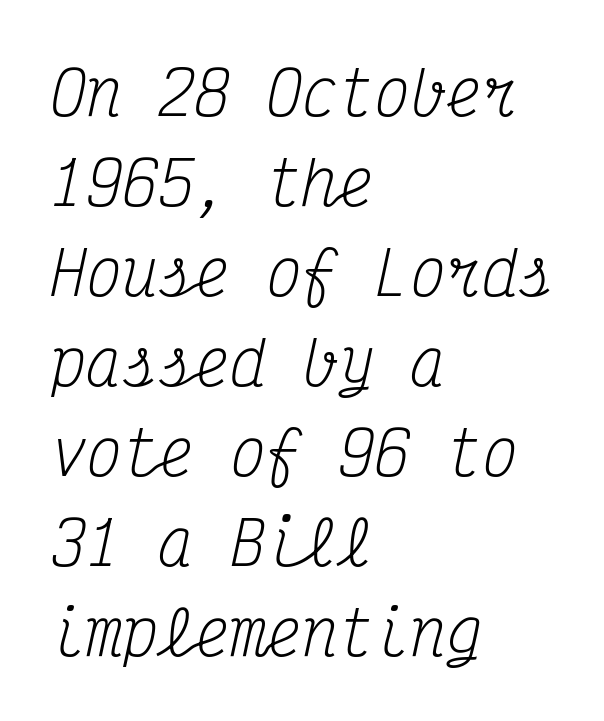
The image shows 60 px regular-weight, condensed serif type, italic (leaning right), monospaced; set left-aligned, normal line spacing (1.5x), normal letter spacing, not underlined; medium stroke contrast and a medium x-height.
